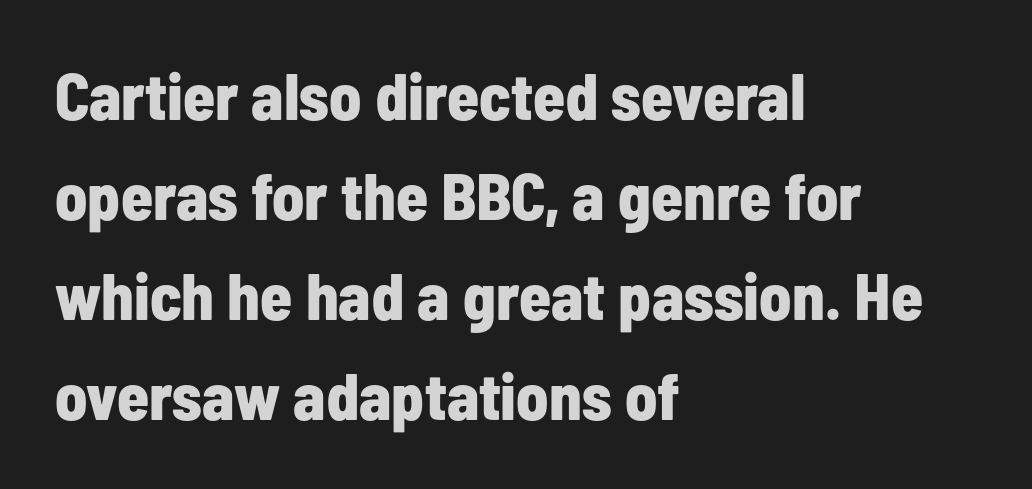
The image shows 65 px bold, condensed sans-serif type, upright; set left-aligned, normal line spacing (1.54x), normal letter spacing, not underlined; low stroke contrast and a medium x-height.
